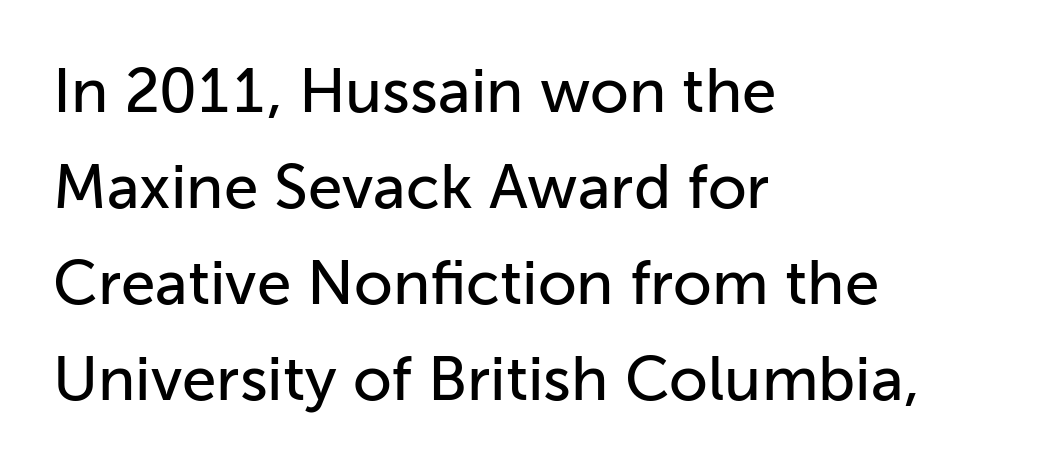
Q: Is the text italic (slanted)? A: No, it is upright.
Q: Is the typeface a serif or a sans-serif typeface? A: Sans-serif.
Q: Is the text underlined? A: No.
Q: How is the paragraph aligned? A: Left-aligned.
Q: Is the spacing between letters normal or unusually wide? A: Normal.
Q: Is the spacing between lines tight, normal or loose? A: Normal.
Q: Width (condensed, normal, or wide)? A: Normal.
Q: Stroke contrast? A: Low.
Q: x-height? A: Medium.
Q: Monospaced? A: No.
